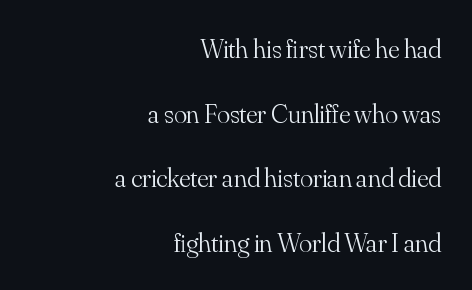
Q: Is the text bold? A: No.
Q: Is the text italic (slanted)? A: No, it is upright.
Q: Is the text underlined? A: No.
Q: How is the paragraph aligned? A: Right-aligned.
Q: Is the spacing between letters normal or unusually wide? A: Normal.
Q: Is the spacing between lines tight, normal or loose? A: Loose.
